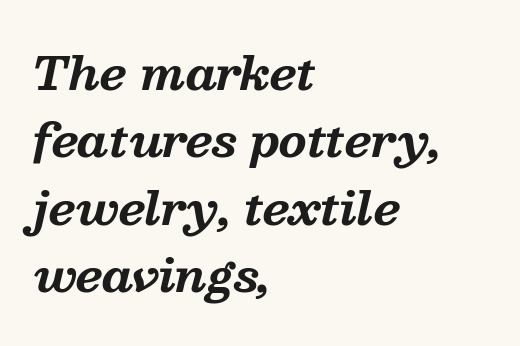
The image shows 45 px bold serif type, italic (leaning right); set left-aligned, normal line spacing (1.5x), normal letter spacing, not underlined; medium stroke contrast and a medium x-height.
